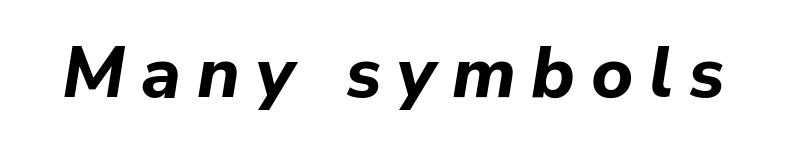
These lines are rendered in a variable-pitch font. The strokes are fattened all the way to bold. The rendering applies a slant to the glyphs. This rendering features lettering with no underline. A typesetter would call this heavily tracked-out type.
